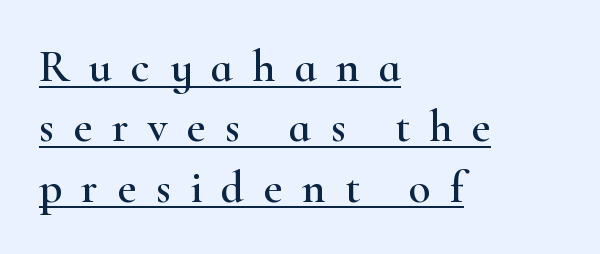
The image shows 45 px wide serif type, upright; set left-aligned, normal line spacing (1.34x), unusually wide letter spacing (+0.43 em), underlined; high stroke contrast and a small x-height.
